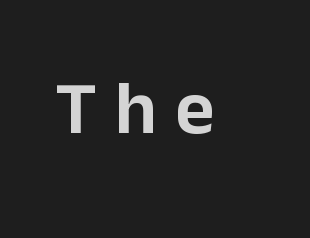
Q: Is the text italic (slanted)? A: No, it is upright.
Q: Is the typeface a serif or a sans-serif typeface? A: Sans-serif.
Q: Is the text underlined? A: No.
Q: Is the spacing between letters normal or unusually wide? A: Unusually wide.
Q: Width (condensed, normal, or wide)? A: Normal.
Q: Stroke contrast? A: Low.
Q: x-height? A: Medium.
Q: Monospaced? A: No.
